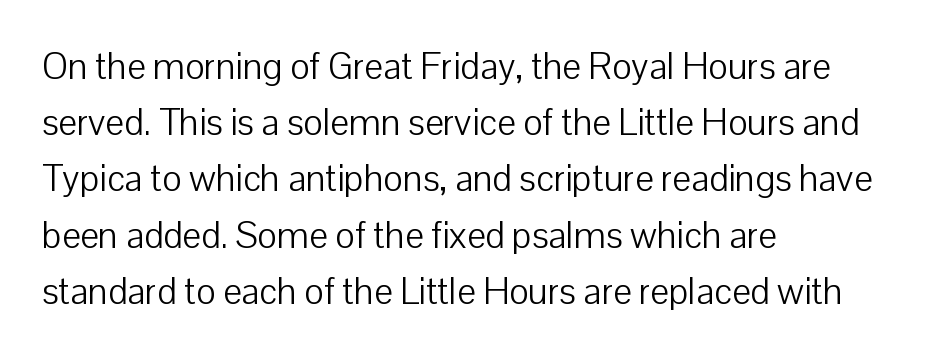
Q: Is the text bold? A: No.
Q: Is the text italic (slanted)? A: No, it is upright.
Q: Is the typeface a serif or a sans-serif typeface? A: Sans-serif.
Q: Is the text underlined? A: No.
Q: How is the paragraph aligned? A: Left-aligned.
Q: Is the spacing between letters normal or unusually wide? A: Normal.
Q: Is the spacing between lines tight, normal or loose? A: Normal.
Q: Width (condensed, normal, or wide)? A: Normal.
Q: Stroke contrast? A: Low.
Q: x-height? A: Medium.
Q: Monospaced? A: No.
